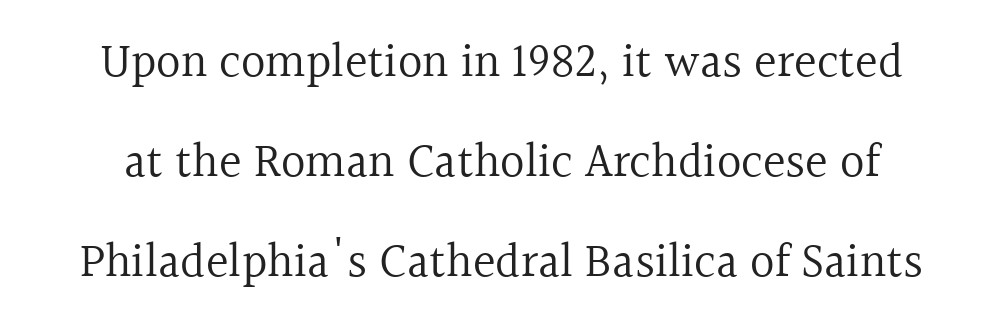
{"serif": "yes", "italic": "no", "bold": "no", "weight": "regular", "width": "normal", "x_height": "medium", "monospaced": "no", "underline": "no", "align": "center", "line_spacing": "loose", "line_spacing_ratio": 2.08, "letter_spacing": "normal", "letter_spacing_em": 0.0, "glyph_px": 48}
